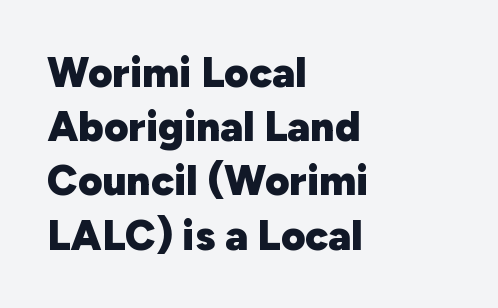
Q: Is the text bold? A: Yes.
Q: Is the text italic (slanted)? A: No, it is upright.
Q: Is the typeface a serif or a sans-serif typeface? A: Sans-serif.
Q: Is the text underlined? A: No.
Q: How is the paragraph aligned? A: Left-aligned.
Q: Is the spacing between letters normal or unusually wide? A: Normal.
Q: Is the spacing between lines tight, normal or loose? A: Normal.
Q: Width (condensed, normal, or wide)? A: Normal.
Q: Stroke contrast? A: Low.
Q: x-height? A: Medium.
Q: Monospaced? A: No.
